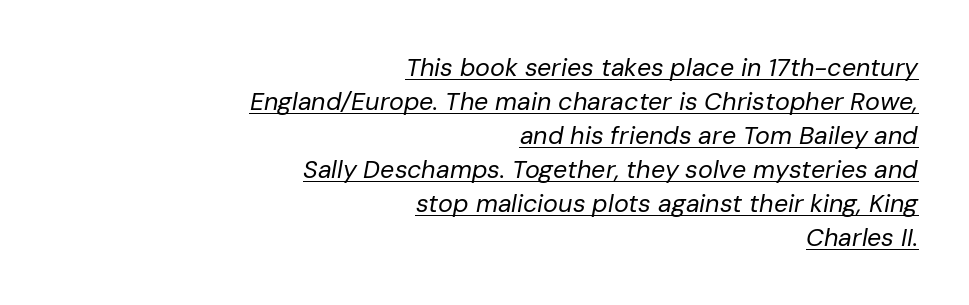
Q: Is the text bold? A: No.
Q: Is the text italic (slanted)? A: Yes, it leans right by about 10 degrees.
Q: Is the text underlined? A: Yes.
Q: How is the paragraph aligned? A: Right-aligned.
Q: Is the spacing between letters normal or unusually wide? A: Normal.
Q: Is the spacing between lines tight, normal or loose? A: Normal.
